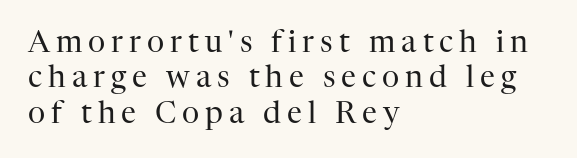
Q: Is the text bold? A: No.
Q: Is the text italic (slanted)? A: No, it is upright.
Q: Is the typeface a serif or a sans-serif typeface? A: Serif.
Q: Is the text underlined? A: No.
Q: How is the paragraph aligned? A: Left-aligned.
Q: Is the spacing between letters normal or unusually wide? A: Unusually wide.
Q: Width (condensed, normal, or wide)? A: Normal.
Q: Stroke contrast? A: High.
Q: x-height? A: Medium.
Q: Monospaced? A: No.
